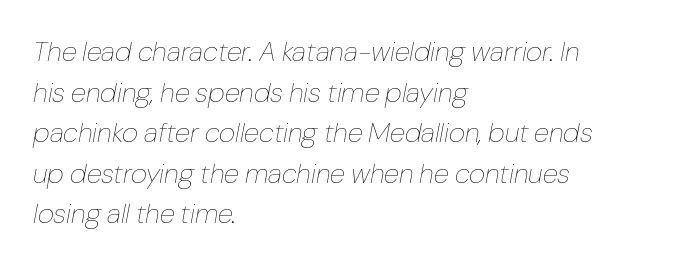
The image shows 28 px thin type, italic (leaning right); set left-aligned, normal line spacing (1.45x), normal letter spacing, not underlined; low stroke contrast and a medium x-height.
